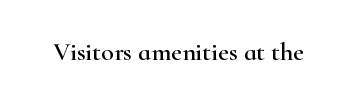
{"italic": "no", "underline": "no", "letter_spacing": "normal", "letter_spacing_em": 0.0, "glyph_px": 26}
